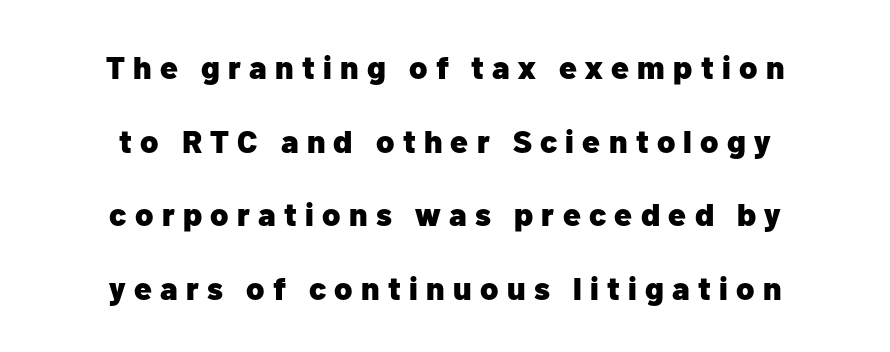
Q: Is the text bold? A: Yes.
Q: Is the text italic (slanted)? A: No, it is upright.
Q: Is the typeface a serif or a sans-serif typeface? A: Sans-serif.
Q: Is the text underlined? A: No.
Q: How is the paragraph aligned? A: Centered.
Q: Is the spacing between letters normal or unusually wide? A: Unusually wide.
Q: Is the spacing between lines tight, normal or loose? A: Loose.
Q: Width (condensed, normal, or wide)? A: Normal.
Q: Stroke contrast? A: Low.
Q: x-height? A: Medium.
Q: Monospaced? A: No.
